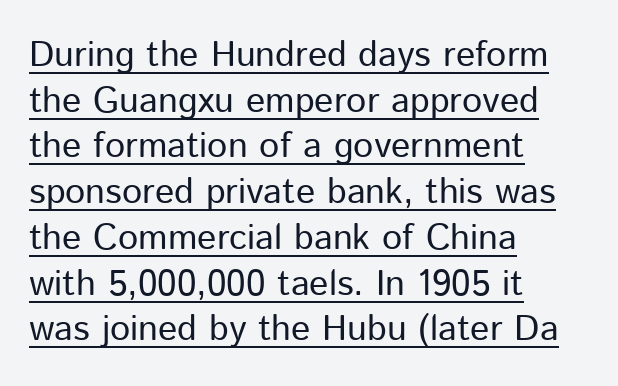
Normally led — the rows are evenly, conventionally spaced. Letterform terminals end flat and unadorned throughout the passage. No extra ink here — the face is not bold. Nope, not italic — everything's standing straight.
